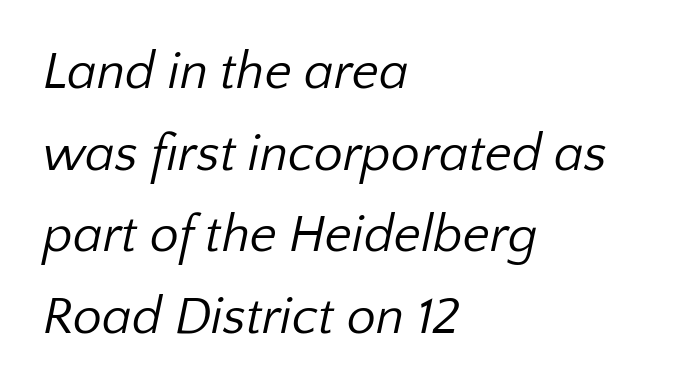
Q: Is the text bold? A: No.
Q: Is the typeface a serif or a sans-serif typeface? A: Sans-serif.
Q: Is the text underlined? A: No.
Q: How is the paragraph aligned? A: Left-aligned.
Q: Is the spacing between letters normal or unusually wide? A: Normal.
Q: Is the spacing between lines tight, normal or loose? A: Normal.
Q: Width (condensed, normal, or wide)? A: Normal.
Q: Stroke contrast? A: Low.
Q: x-height? A: Medium.
Q: Monospaced? A: No.
